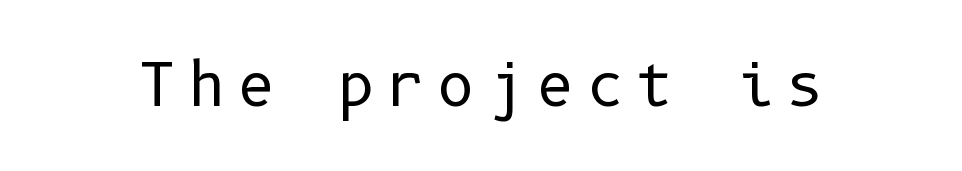
The image shows 58 px regular-weight sans-serif type, upright; set unusually wide letter spacing (+0.21 em), not underlined; low stroke contrast and a medium x-height.
